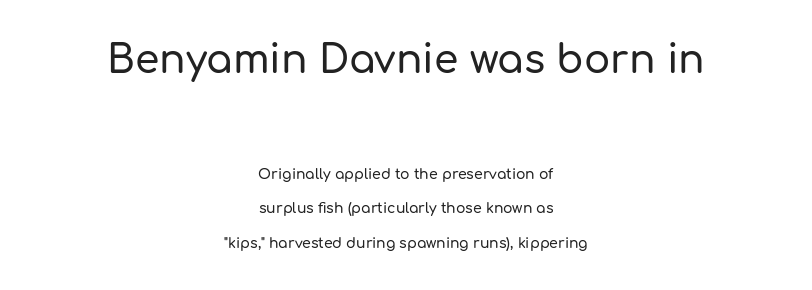
The image shows 39 px sans-serif type, upright; set centered, loose line spacing (2.47x), normal letter spacing, not underlined; the first (top) block is 2.79x larger; low stroke contrast and a medium x-height.
